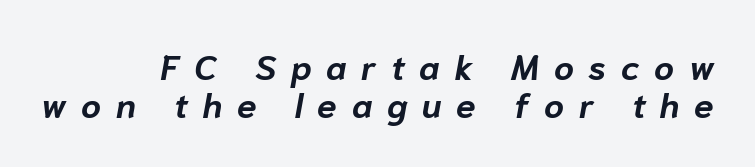
Q: Is the text bold? A: Yes.
Q: Is the text italic (slanted)? A: Yes, it leans right by about 10 degrees.
Q: Is the text underlined? A: No.
Q: How is the paragraph aligned? A: Right-aligned.
Q: Is the spacing between letters normal or unusually wide? A: Unusually wide.
Q: Is the spacing between lines tight, normal or loose? A: Tight.
Q: Width (condensed, normal, or wide)? A: Normal.
Q: Stroke contrast? A: Low.
Q: x-height? A: Medium.
Q: Monospaced? A: No.
